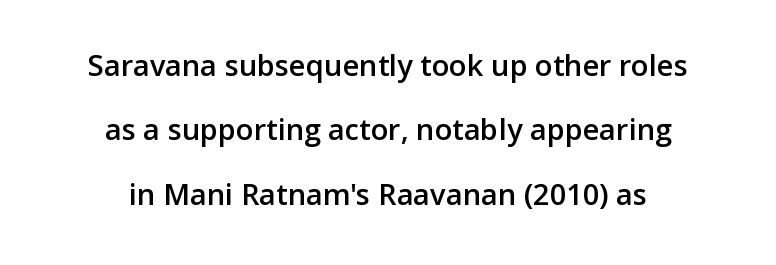
Q: Is the text bold? A: Semi-bold.
Q: Is the text italic (slanted)? A: No, it is upright.
Q: Is the typeface a serif or a sans-serif typeface? A: Sans-serif.
Q: Is the text underlined? A: No.
Q: How is the paragraph aligned? A: Centered.
Q: Is the spacing between letters normal or unusually wide? A: Normal.
Q: Is the spacing between lines tight, normal or loose? A: Loose.
Q: Width (condensed, normal, or wide)? A: Normal.
Q: Stroke contrast? A: Low.
Q: x-height? A: Medium.
Q: Monospaced? A: No.
